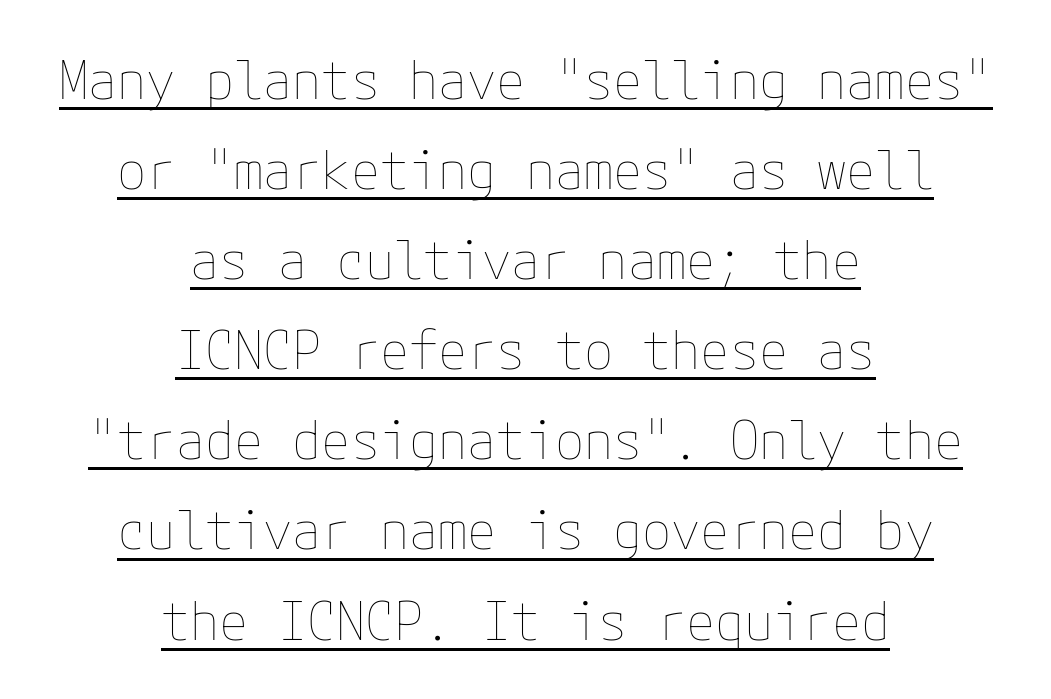
The image shows 53 px thin type, upright; set centered, normal line spacing (1.7x), normal letter spacing, underlined; low stroke contrast and a medium x-height.
